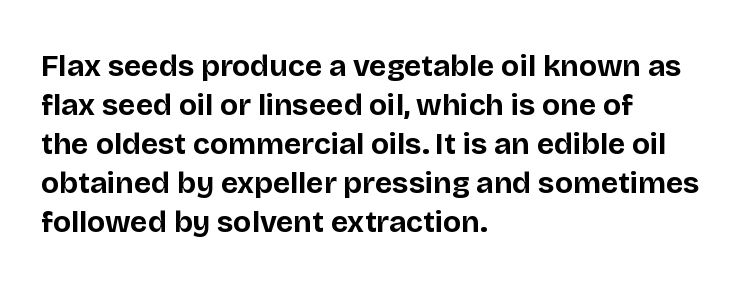
The image shows 30 px bold sans-serif type, upright; set left-aligned, normal line spacing (1.3x), normal letter spacing, not underlined; low stroke contrast and a large x-height.
